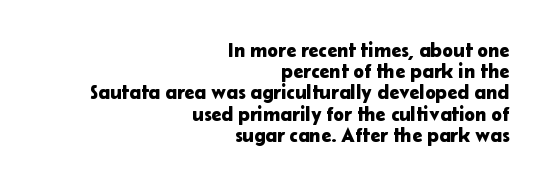
{"italic": "no", "underline": "no", "align": "right", "line_spacing": "tight", "line_spacing_ratio": 1.06, "letter_spacing": "normal", "letter_spacing_em": 0.0, "glyph_px": 20}
